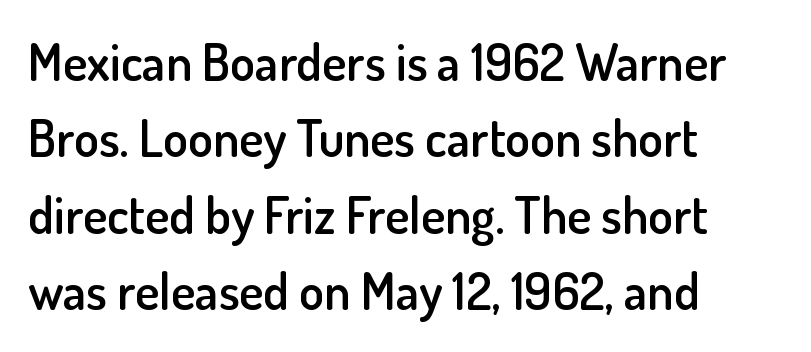
Q: Is the text bold? A: Semi-bold.
Q: Is the text italic (slanted)? A: No, it is upright.
Q: Is the typeface a serif or a sans-serif typeface? A: Sans-serif.
Q: Is the text underlined? A: No.
Q: How is the paragraph aligned? A: Left-aligned.
Q: Is the spacing between letters normal or unusually wide? A: Normal.
Q: Is the spacing between lines tight, normal or loose? A: Normal.
Q: Width (condensed, normal, or wide)? A: Normal.
Q: Stroke contrast? A: Low.
Q: x-height? A: Small.
Q: Monospaced? A: No.
